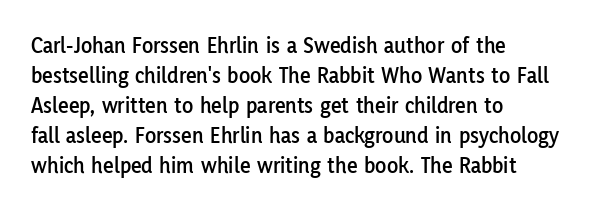
The rendering keeps characters at their native spacing. The string is rendered with underlining switched off. It's the straight-up-and-down kind of type. The paragraph has a hard left edge and a soft right edge. One glance says typical: line gaps are just what's usual.
